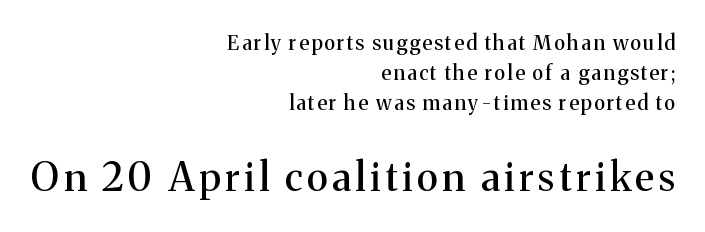
{"serif": "yes", "italic": "no", "width": "normal", "stroke_contrast": "medium", "x_height": "medium", "monospaced": "no", "underline": "no", "align": "right", "line_spacing": "normal", "line_spacing_ratio": 1.51, "larger_block": "second", "size_ratio": 1.95, "glyph_px": 39}
